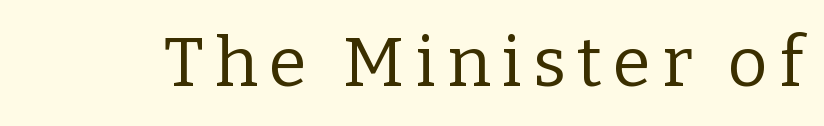
The image shows 69 px regular-weight serif type, upright; set not underlined; low stroke contrast and a medium x-height.
